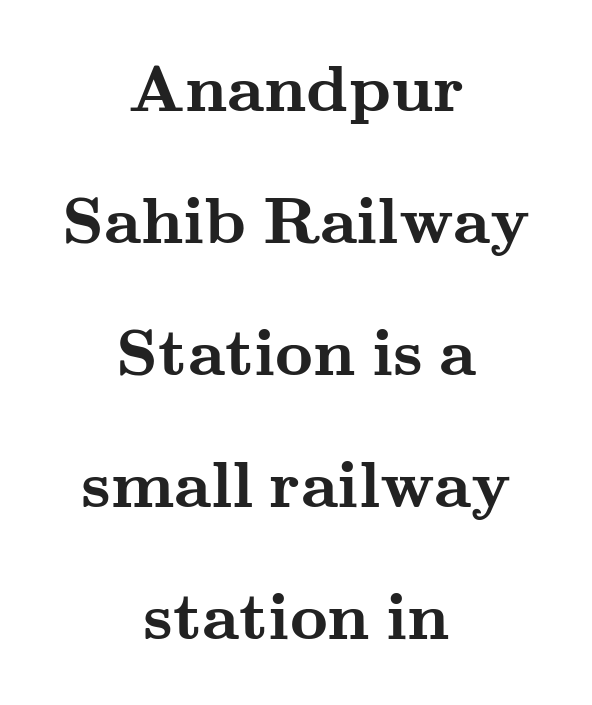
Bold? Absolutely — the strokes are thick and heavy. Where is the straight margin? There isn't one; the lines are centered. Serif or sans? Serif — the stroke terminals have little feet. Horizontal bands of white between lines are thick stripes. Tall strokes in this sample are plumb rather than angled.
